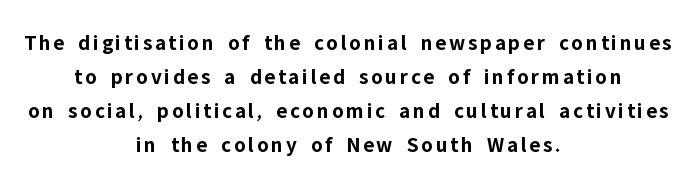
The image shows 22 px bold type, upright; set centered, normal line spacing (1.55x), not underlined.
